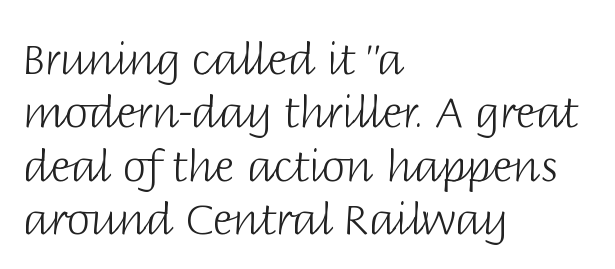
The image shows 43 px light sans-serif type, upright; set left-aligned, line spacing 1.24x, normal letter spacing, not underlined; low stroke contrast and a large x-height.
